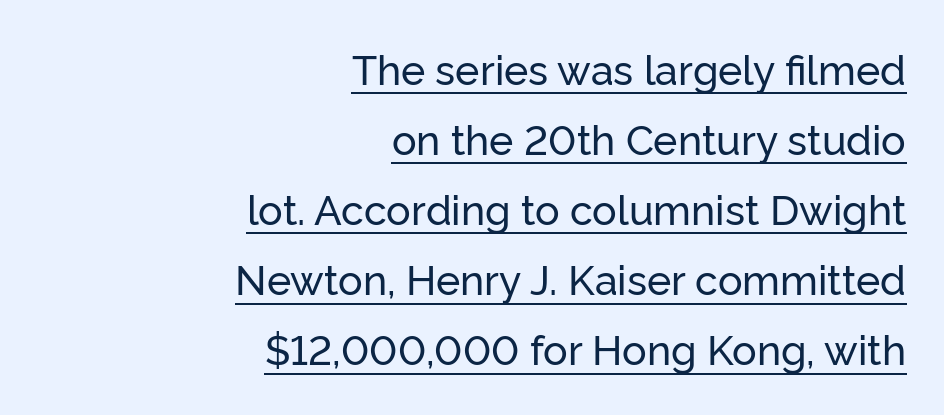
You could not count columns in this text — the font is proportionally spaced. The face used here is a sans, in the tradition of grotesques and geometrics. Underlining? Definitely there. Does the lettering tilt? It doesn't — this is upright. The type is set solid horizontally, with unmodified tracking.
